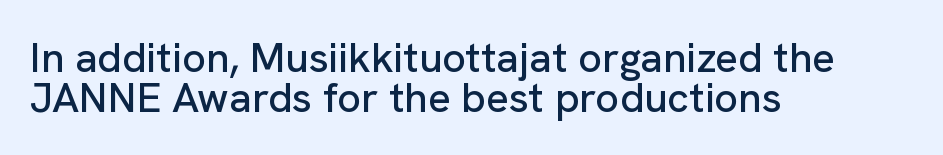
Each letter keeps its own natural width here, so spacing adapts to shape. One glance says dense: line gaps are narrower than usual. The letterforms sit shoulder to shoulder at normal distance. Letters rest on an invisible, unmarked baseline. Short and long lines alike share a common starting point at left. Vertical strokes here are truly vertical.
